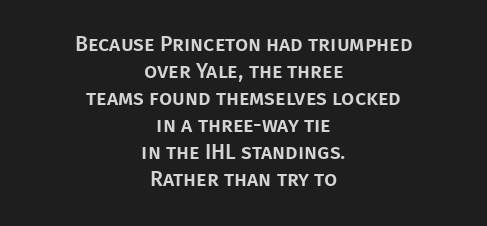
The area under the type is left untouched. The letterforms sit shoulder to shoulder at normal distance. Ascenders rise straight up at ninety degrees. Horizontal bands of white between lines are of average thickness. The lines are quadded center.
